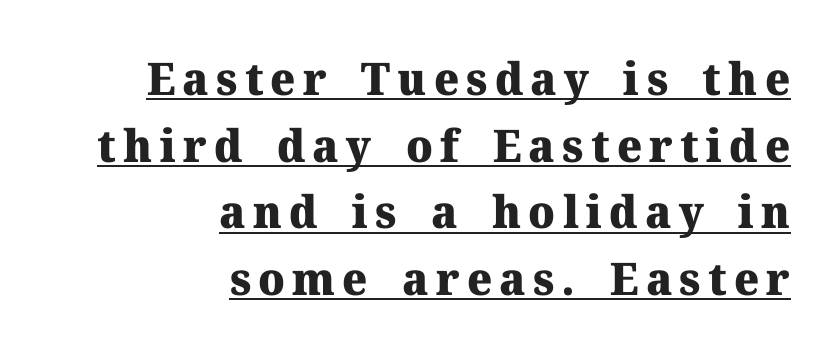
This sample carries an underscore along the baseline area. The letters advance in unequal steps, a hallmark of proportional type. Notice how the stems are strictly vertical — no italics here. The rows are spaced the way most documents space them. A full-strength bold gives these letters their thick strokes. The paragraph has a hard right edge and a soft left edge.
